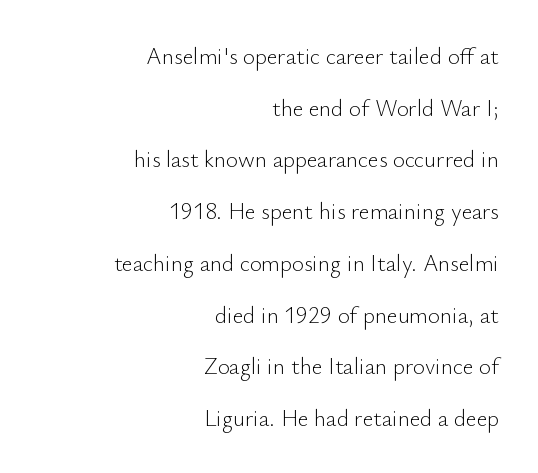
Honestly, the letter spacing is just normal — you wouldn't notice it. These lines were composed using upright roman letters. The passage is arranged like a letterhead date or caption credit — flush right. Stroke mass is kept to a normal reading level or below. Descenders are the only things crossing below the line.
